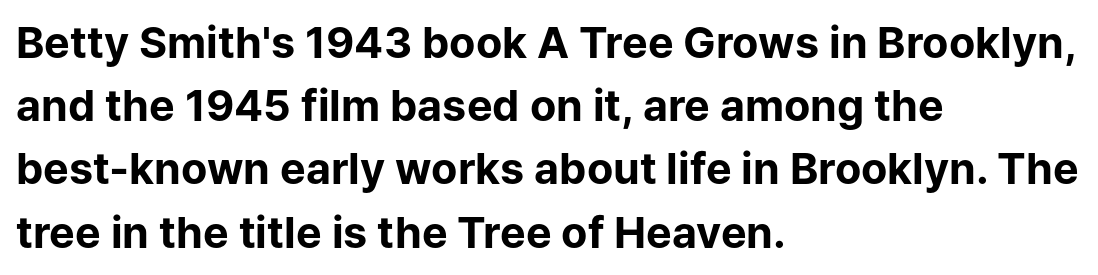
A dark, heavy texture on the line: the type is bold. Style check: upright. Each line starts at the same left margin while the right side varies. Horizontal bands of white between lines are of average thickness.
